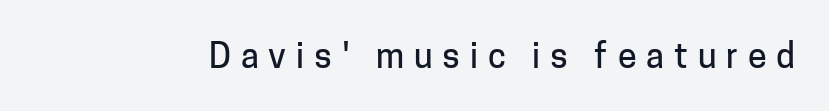
{"serif": "no", "italic": "no", "width": "normal", "stroke_contrast": "low", "x_height": "medium", "monospaced": "no", "underline": "no", "letter_spacing": "wide", "letter_spacing_em": 0.29, "glyph_px": 34}
